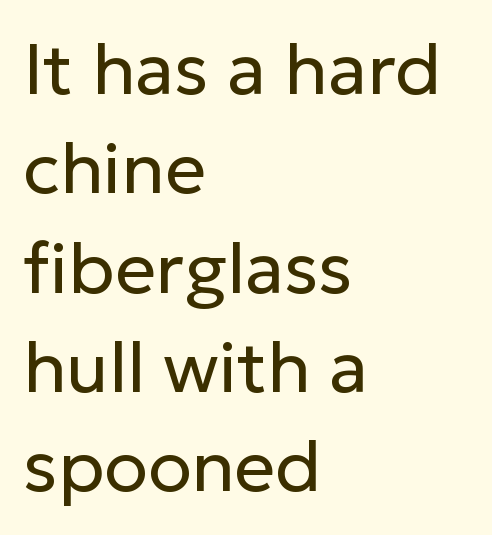
Interline gaps are of average width in this sample. Anything drawn beneath the words? Only blank space. Nothing unusual about the tracking: characters are spaced as the font intends. Does the type have serifs? No, each stem ends abruptly. Stem width sits at or under what a default text font uses. Do the characters align in a grid? No, the font is proportional.
